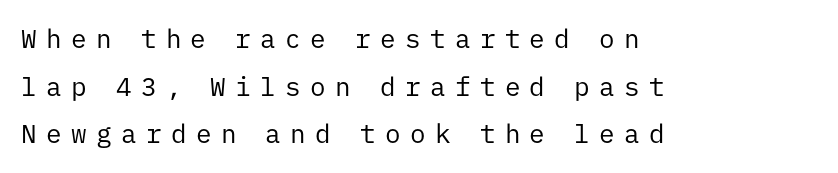
Caption: multi-line text, flush left, ragged right. A typesetter would mark this as roman, not italic. A typesetter would call this heavily tracked-out type. Descender tails drop into unmarked territory. No extra ink here — the face is not bold.
